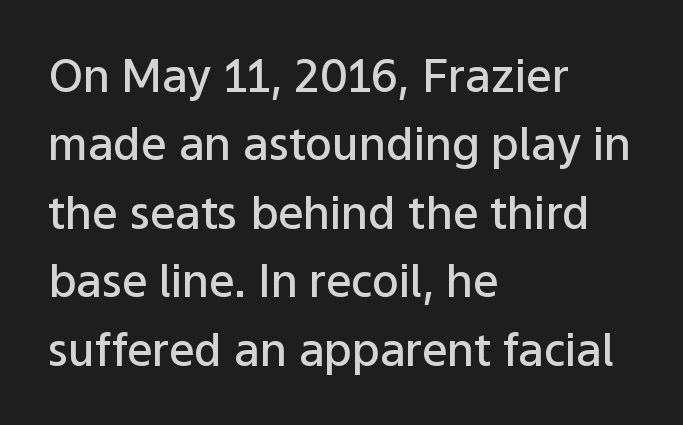
Q: Is the text bold? A: Semi-bold.
Q: Is the text italic (slanted)? A: No, it is upright.
Q: Is the typeface a serif or a sans-serif typeface? A: Sans-serif.
Q: Is the text underlined? A: No.
Q: How is the paragraph aligned? A: Left-aligned.
Q: Is the spacing between letters normal or unusually wide? A: Normal.
Q: Is the spacing between lines tight, normal or loose? A: Normal.
Q: Width (condensed, normal, or wide)? A: Normal.
Q: Stroke contrast? A: Low.
Q: x-height? A: Medium.
Q: Monospaced? A: No.
